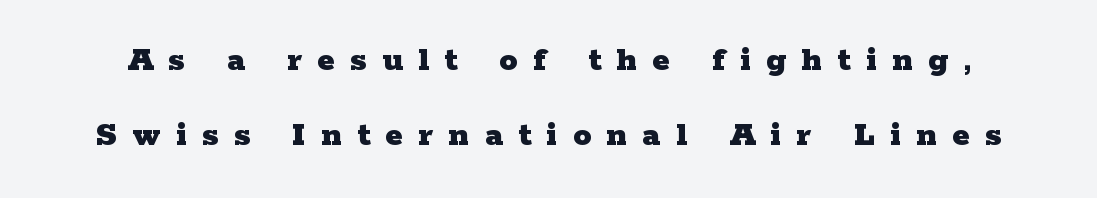
{"serif": "yes", "italic": "no", "bold": "yes", "weight": "heavy", "width": "wide", "stroke_contrast": "low", "x_height": "medium", "monospaced": "no", "underline": "no", "line_spacing": "loose", "line_spacing_ratio": 2.09, "letter_spacing": "wide", "letter_spacing_em": 0.43, "glyph_px": 36}
